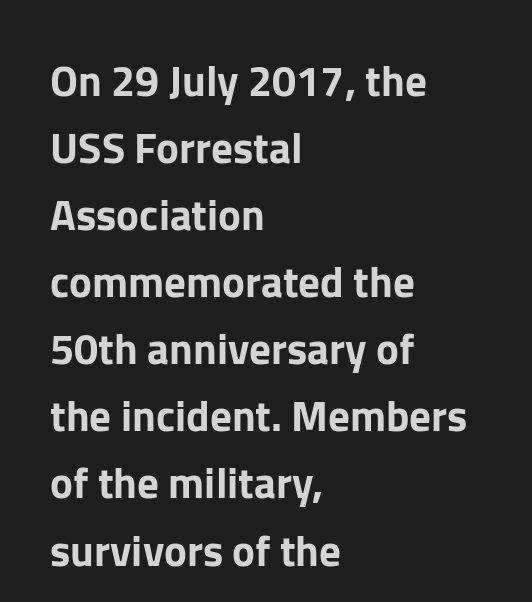
The image shows 43 px sans-serif type, upright; set left-aligned, normal line spacing (1.56x), normal letter spacing, not underlined; low stroke contrast and a medium x-height.
